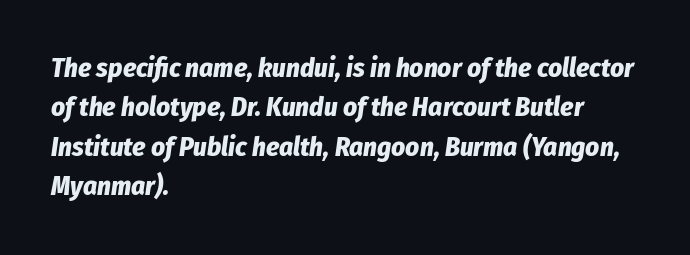
Q: Is the text bold? A: Yes.
Q: Is the text italic (slanted)? A: Yes, it leans right by about 8 degrees.
Q: Is the text underlined? A: No.
Q: How is the paragraph aligned? A: Left-aligned.
Q: Is the spacing between letters normal or unusually wide? A: Normal.
Q: Is the spacing between lines tight, normal or loose? A: Normal.
